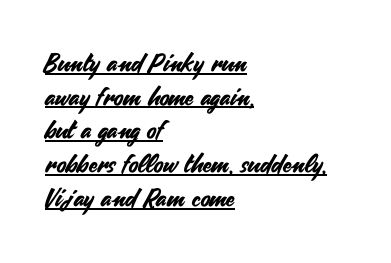
{"underline": "yes", "align": "left", "line_spacing": "normal", "line_spacing_ratio": 1.35, "letter_spacing": "normal", "letter_spacing_em": 0.0, "glyph_px": 25}
